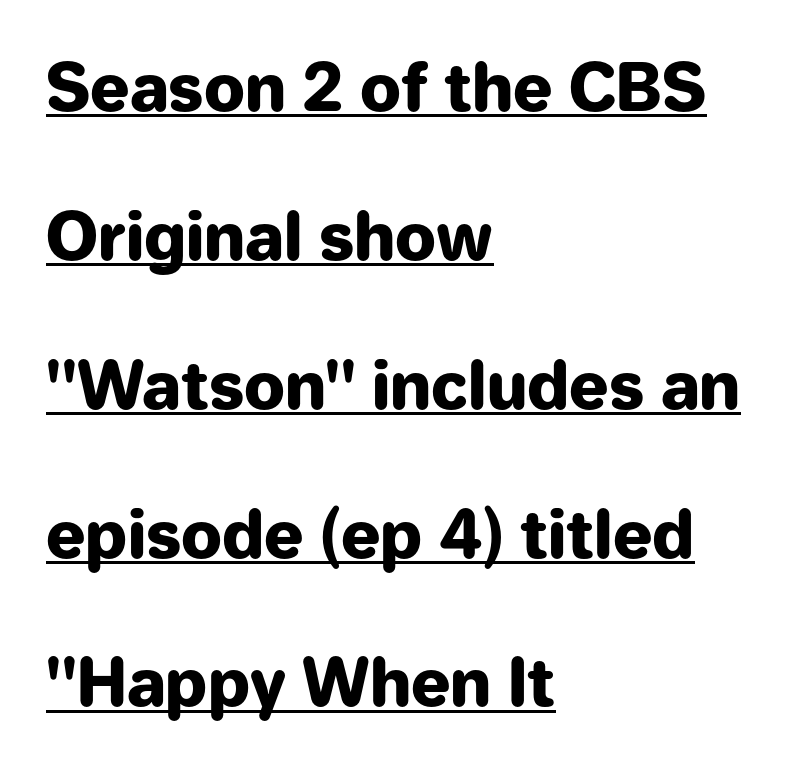
Students, note that the glyphs here touch the page at normal intervals. Underlining? Definitely there. The typesetting leans heavy: a genuine bold. Spacing verdict: proportional, widths tailored to each character. The passage shown is typeset with a sans-serif family.
